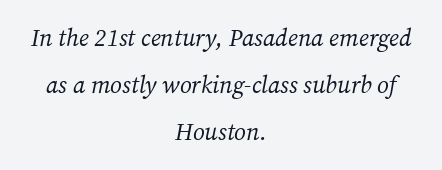
The image shows 24 px text type, italic (leaning right); set centered, loose line spacing (1.95x), normal letter spacing, not underlined.
